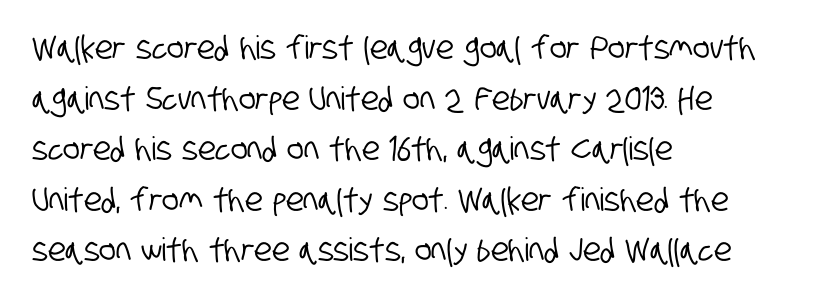
{"serif": "no", "width": "condensed", "stroke_contrast": "low", "x_height": "large", "monospaced": "no", "underline": "no", "align": "left", "line_spacing": "normal", "line_spacing_ratio": 1.58, "letter_spacing": "normal", "letter_spacing_em": 0.0, "glyph_px": 32}
